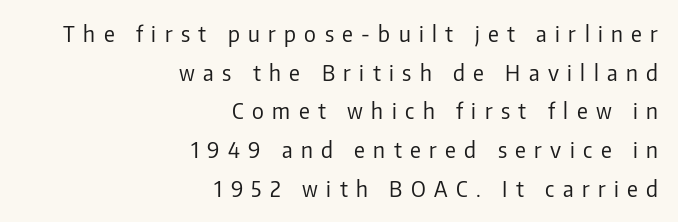
The image shows 21 px text type, upright; set right-aligned, line spacing 1.84x, unusually wide letter spacing (+0.4 em), not underlined.
